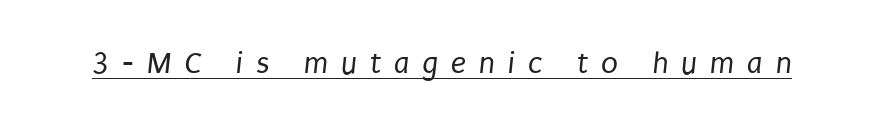
{"serif": "no", "bold": "no", "weight": "regular", "width": "condensed", "stroke_contrast": "low", "x_height": "large", "monospaced": "no", "underline": "yes", "letter_spacing": "wide", "letter_spacing_em": 0.42, "glyph_px": 31}
